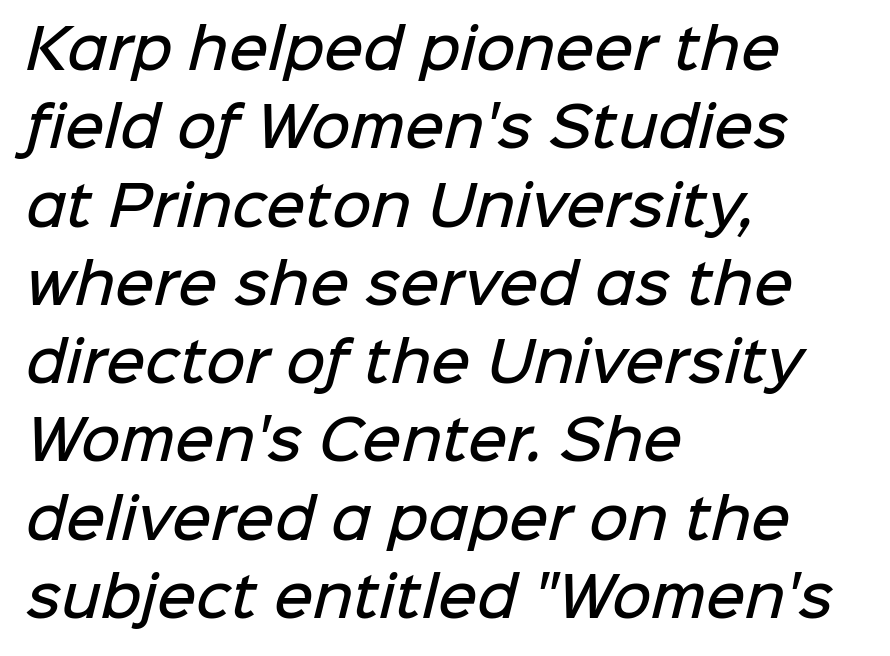
The image shows 54 px semibold sans-serif type; set left-aligned, normal line spacing (1.45x), normal letter spacing, not underlined; low stroke contrast and a medium x-height.
